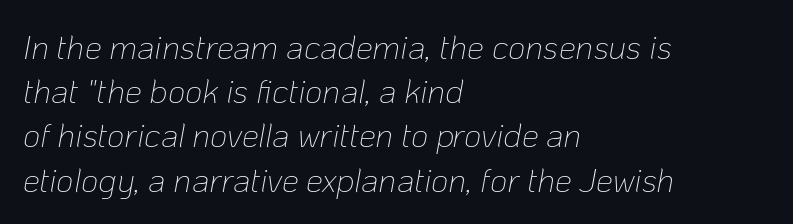
{"italic": "yes", "lean": "right", "slant_degrees": 10, "bold": "no", "weight": "thin", "width": "normal", "stroke_contrast": "low", "x_height": "medium", "monospaced": "no", "underline": "no", "align": "left", "line_spacing": "normal", "line_spacing_ratio": 1.3, "letter_spacing": "normal", "letter_spacing_em": 0.0, "glyph_px": 34}
